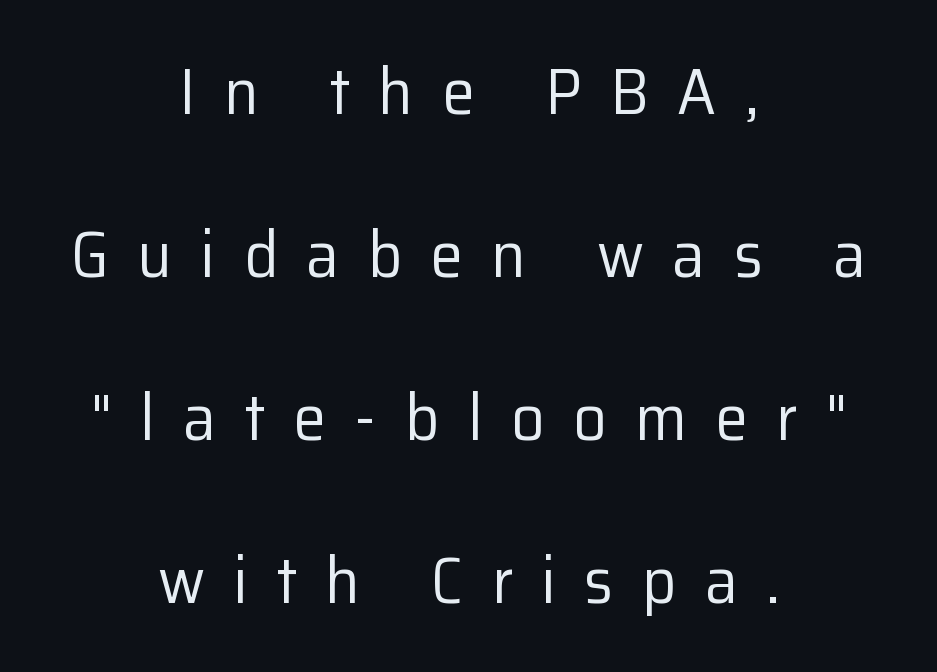
{"serif": "no", "italic": "no", "bold": "no", "weight": "regular", "width": "normal", "stroke_contrast": "low", "x_height": "medium", "monospaced": "no", "underline": "no", "align": "center", "line_spacing": "loose", "line_spacing_ratio": 2.47, "letter_spacing": "wide", "letter_spacing_em": 0.43, "glyph_px": 66}
